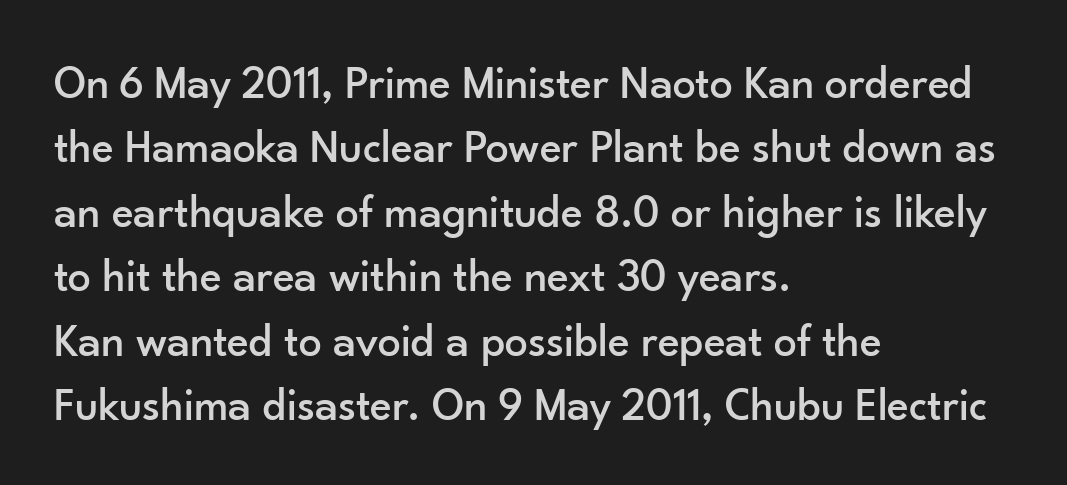
A typesetter would call this proportional, since set widths differ per character. This sample uses an upright cut, with every glyph sitting square on the baseline. Observe the absence of serifs on each vertical stroke in this sample. Alignment: flush left.
